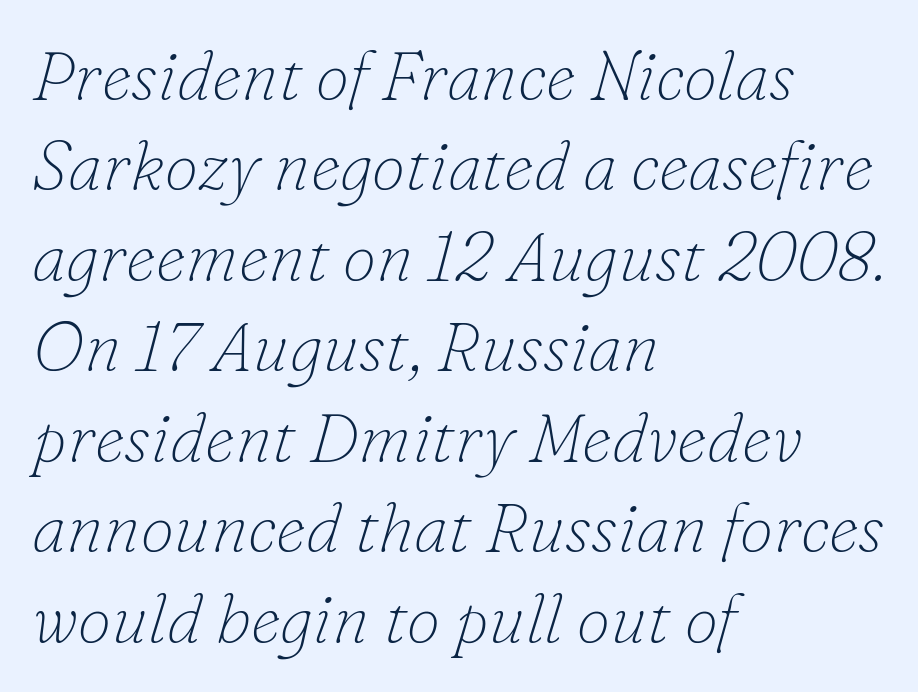
The specimen omits any rule beneath the text block's lines. The face used here is seriffed, in the tradition of book romans. The face used here is proportionally spaced, like ordinary book or web type. Compared with typical body copy, the letter spacing here is the same.
